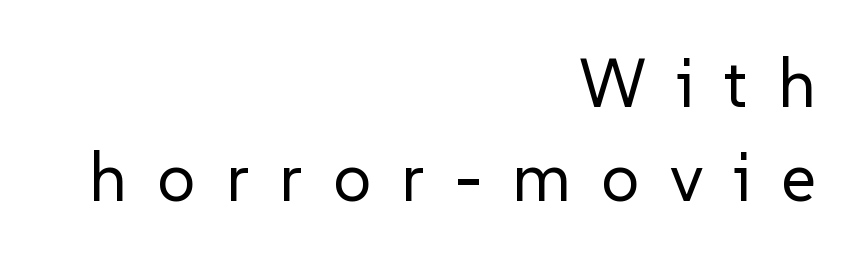
{"serif": "no", "italic": "no", "bold": "no", "weight": "regular", "width": "normal", "stroke_contrast": "low", "x_height": "medium", "monospaced": "no", "underline": "no", "align": "right", "line_spacing": "normal", "line_spacing_ratio": 1.38, "letter_spacing": "wide", "letter_spacing_em": 0.44, "glyph_px": 68}
